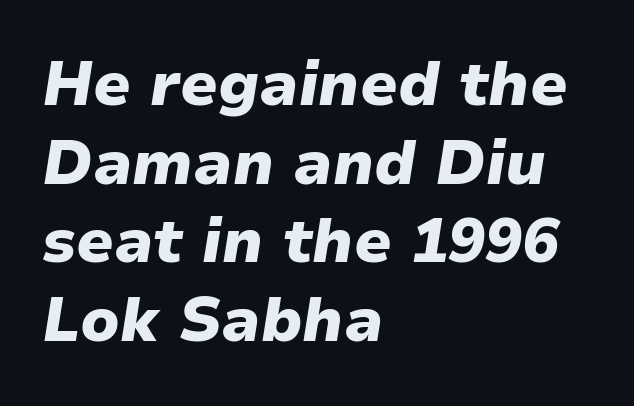
{"italic": "yes", "lean": "right", "slant_degrees": 9, "bold": "yes", "weight": "heavy", "width": "normal", "stroke_contrast": "low", "x_height": "medium", "monospaced": "no", "underline": "no", "align": "left", "line_spacing": "normal", "line_spacing_ratio": 1.27, "letter_spacing": "normal", "letter_spacing_em": 0.0, "glyph_px": 62}
